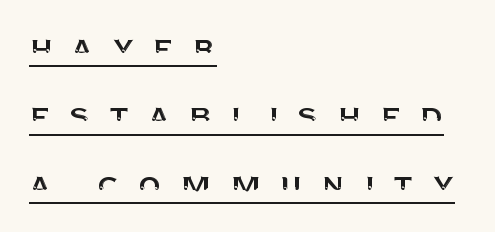
{"serif": "no", "italic": "no", "width": "normal", "stroke_contrast": "medium", "x_height": "large", "monospaced": "no", "underline": "yes", "align": "left", "line_spacing_ratio": 1.85, "letter_spacing": "wide", "letter_spacing_em": 0.49, "glyph_px": 37}
